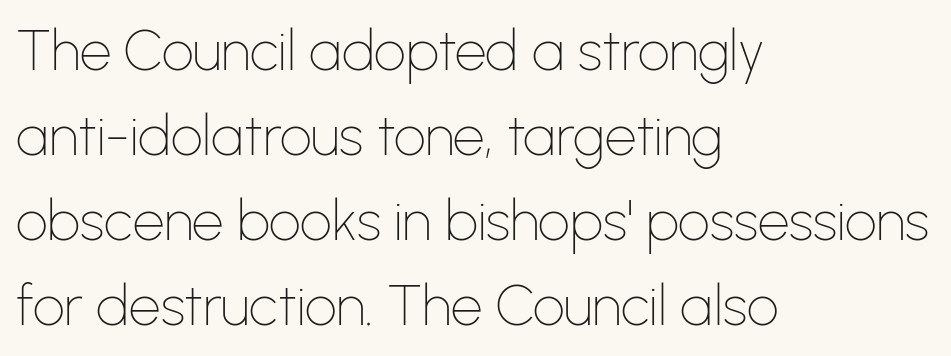
The image shows 56 px thin sans-serif type, upright; set left-aligned, normal line spacing (1.52x), normal letter spacing, not underlined; low stroke contrast and a medium x-height.
